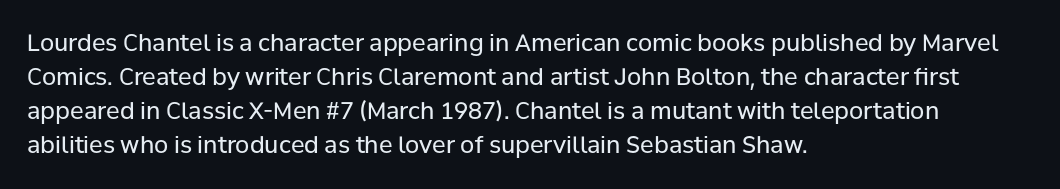
The image shows 23 px text type, upright; set left-aligned, normal line spacing (1.48x), normal letter spacing, not underlined.
